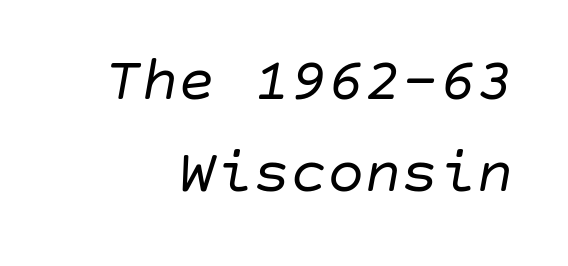
The image shows 62 px regular-weight type, italic (leaning right); set right-aligned, normal line spacing (1.48x), normal letter spacing, not underlined; low stroke contrast and a large x-height.
